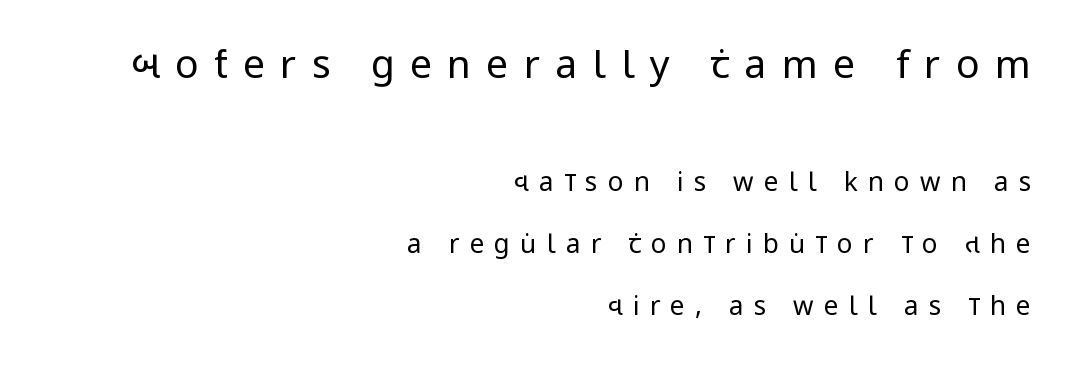
The image shows 39 px regular-weight, condensed sans-serif type, upright; set right-aligned, loose line spacing (2.38x), unusually wide letter spacing (+0.39 em), not underlined; the first (top) block is 1.5x larger; low stroke contrast and a large x-height.
